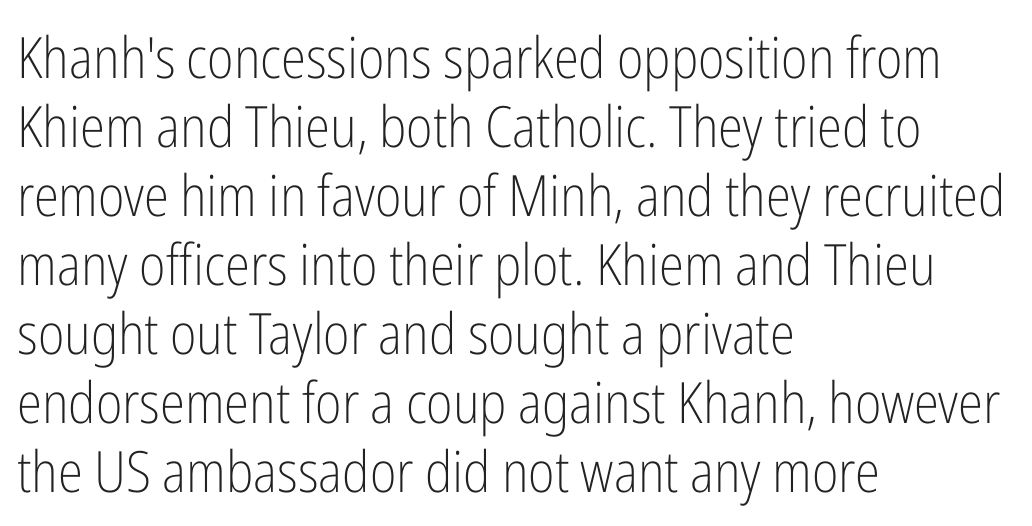
Q: Is the text bold? A: No.
Q: Is the text italic (slanted)? A: No, it is upright.
Q: Is the typeface a serif or a sans-serif typeface? A: Sans-serif.
Q: Is the text underlined? A: No.
Q: How is the paragraph aligned? A: Left-aligned.
Q: Is the spacing between letters normal or unusually wide? A: Normal.
Q: Width (condensed, normal, or wide)? A: Condensed.
Q: Stroke contrast? A: Low.
Q: x-height? A: Medium.
Q: Monospaced? A: No.
